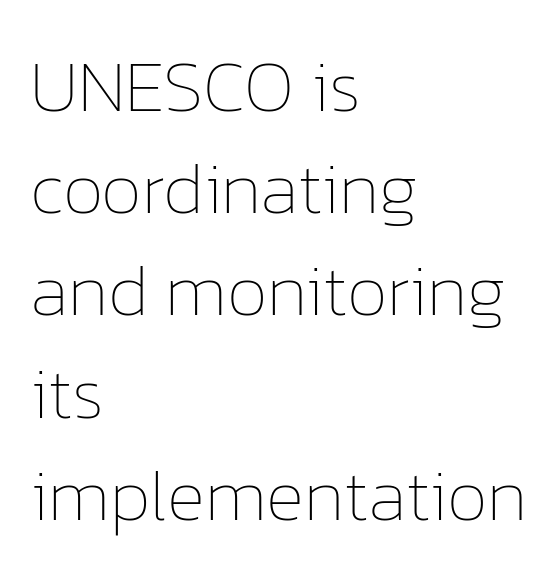
{"italic": "no", "bold": "no", "weight": "thin", "width": "normal", "stroke_contrast": "low", "x_height": "medium", "monospaced": "no", "underline": "no", "align": "left", "line_spacing": "normal", "line_spacing_ratio": 1.4, "letter_spacing": "normal", "letter_spacing_em": 0.0, "glyph_px": 73}
